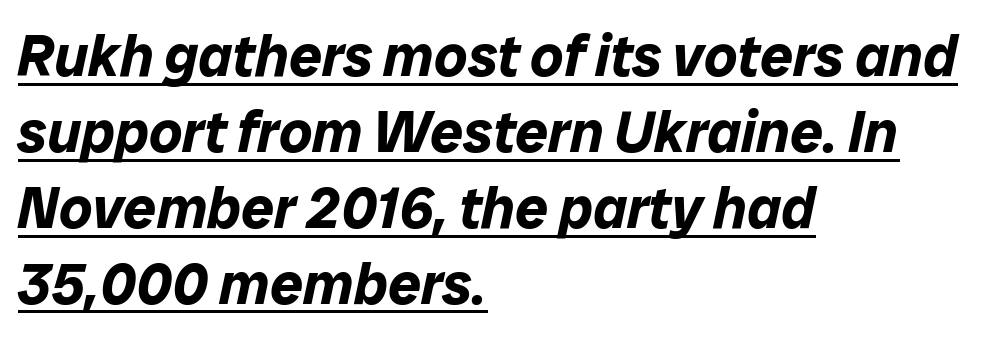
The image shows 58 px bold type, italic (leaning right); set left-aligned, normal line spacing (1.31x), normal letter spacing, underlined; low stroke contrast and a medium x-height.
